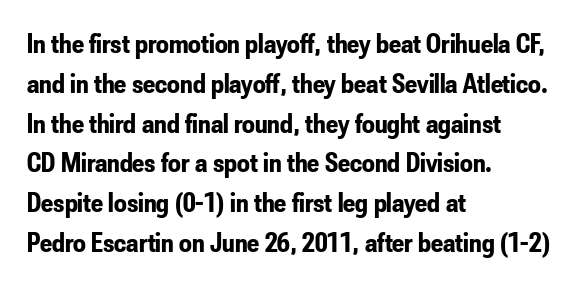
The image shows 28 px bold, condensed sans-serif type, upright; set left-aligned, normal line spacing (1.42x), normal letter spacing, not underlined; low stroke contrast and a small x-height.
